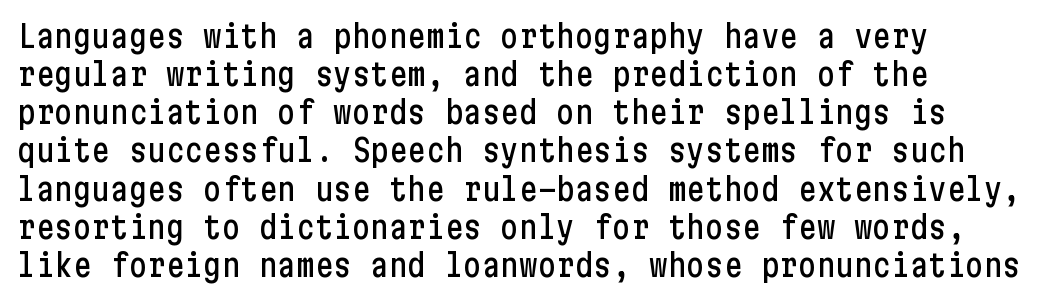
A typesetter would label this face a sans. The specimen reads as upright at a glance. Only glyphs here, with clear space below each row. A student would call this left alignment; a typographer would say flush left, rag right.
